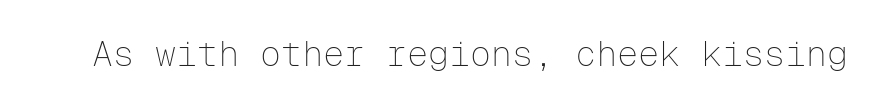
{"serif": "no", "italic": "no", "bold": "no", "weight": "thin", "width": "normal", "stroke_contrast": "low", "x_height": "medium", "monospaced": "yes", "underline": "no", "letter_spacing": "normal", "letter_spacing_em": 0.0, "glyph_px": 35}
